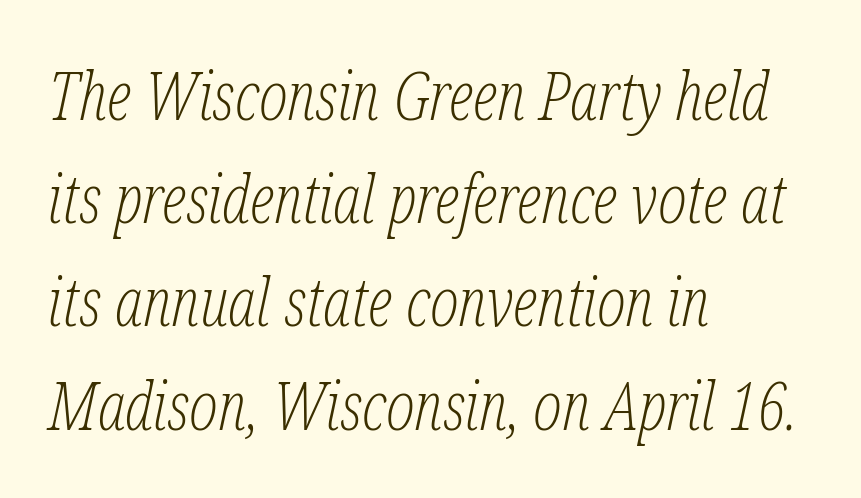
{"serif": "yes", "italic": "yes", "lean": "right", "slant_degrees": 12, "bold": "no", "weight": "light", "width": "condensed", "stroke_contrast": "low", "x_height": "medium", "monospaced": "no", "underline": "no", "align": "left", "line_spacing": "normal", "line_spacing_ratio": 1.54, "letter_spacing": "normal", "letter_spacing_em": 0.0, "glyph_px": 67}
